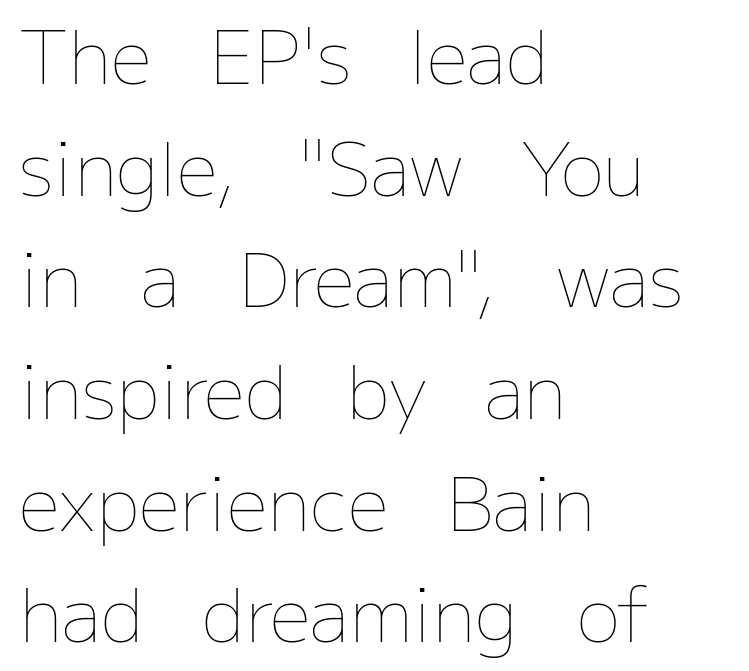
Q: Is the text bold? A: No.
Q: Is the text italic (slanted)? A: No, it is upright.
Q: Is the text underlined? A: No.
Q: How is the paragraph aligned? A: Left-aligned.
Q: Is the spacing between letters normal or unusually wide? A: Normal.
Q: Is the spacing between lines tight, normal or loose? A: Normal.
Q: Width (condensed, normal, or wide)? A: Normal.
Q: Stroke contrast? A: Low.
Q: x-height? A: Medium.
Q: Monospaced? A: No.
